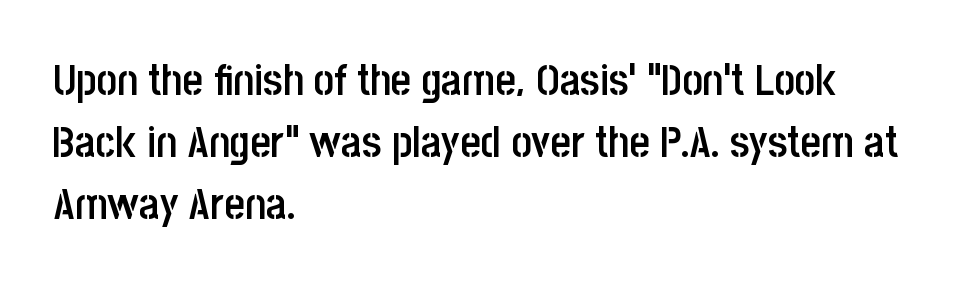
The image shows 44 px semibold, condensed sans-serif type, upright; set left-aligned, normal line spacing (1.41x), normal letter spacing, not underlined; low stroke contrast and a large x-height.
